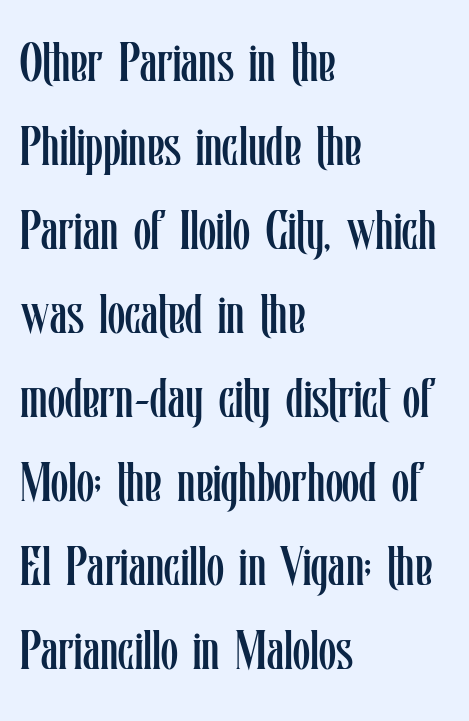
{"italic": "no", "bold": "no", "weight": "regular", "width": "condensed", "stroke_contrast": "low", "x_height": "medium", "monospaced": "no", "underline": "no", "align": "left", "line_spacing": "normal", "line_spacing_ratio": 1.5, "letter_spacing": "normal", "letter_spacing_em": 0.0, "glyph_px": 56}
